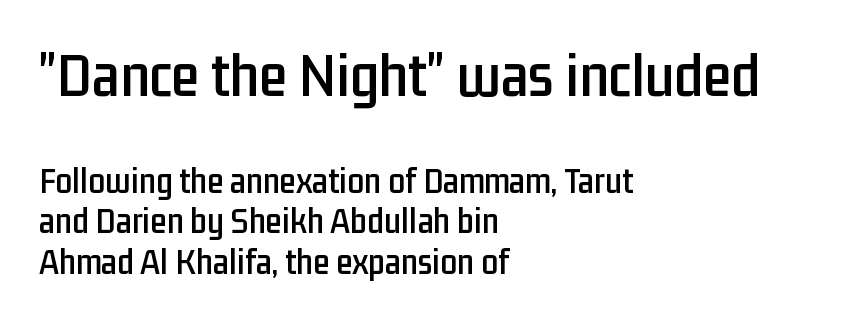
The image shows 64 px condensed sans-serif type, upright; set left-aligned, tight line spacing (1.09x), normal letter spacing, not underlined; the first (top) block is 1.73x larger; low stroke contrast and a medium x-height.
